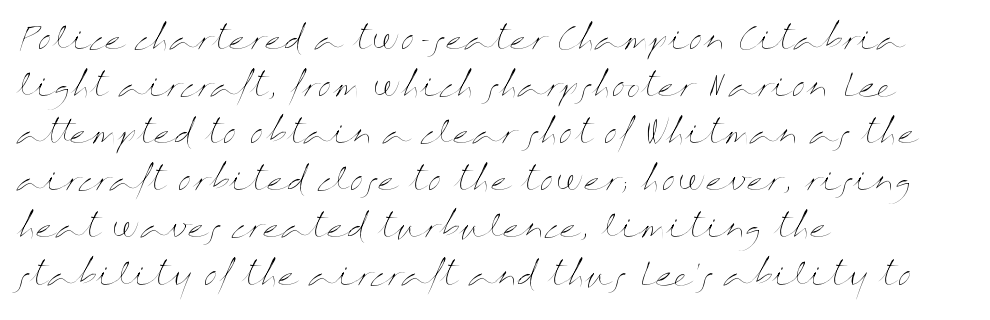
The image shows 31 px thin, wide type; set left-aligned, normal line spacing (1.52x), normal letter spacing, not underlined; medium stroke contrast and a medium x-height.
